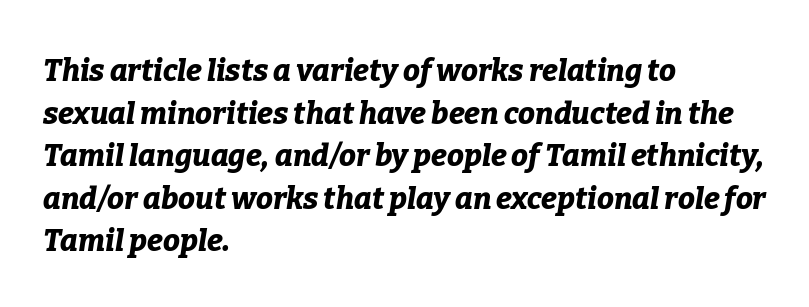
The rendering keeps characters at their native spacing. Horizontal alignment here is leftward, the default for most running prose. Vertical spacing — default. This sample has the flowing, uneven cadence of proportional lettering. In terms of weight, the rendering is a true, heavy bold. Quick note: underline off.
